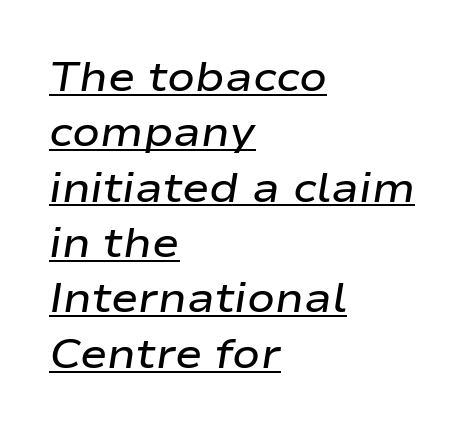
{"italic": "yes", "lean": "right", "slant_degrees": 9, "bold": "semi", "weight": "semibold", "width": "wide", "stroke_contrast": "low", "x_height": "medium", "monospaced": "no", "underline": "yes", "align": "left", "line_spacing": "normal", "line_spacing_ratio": 1.35, "letter_spacing": "normal", "letter_spacing_em": 0.0, "glyph_px": 41}
